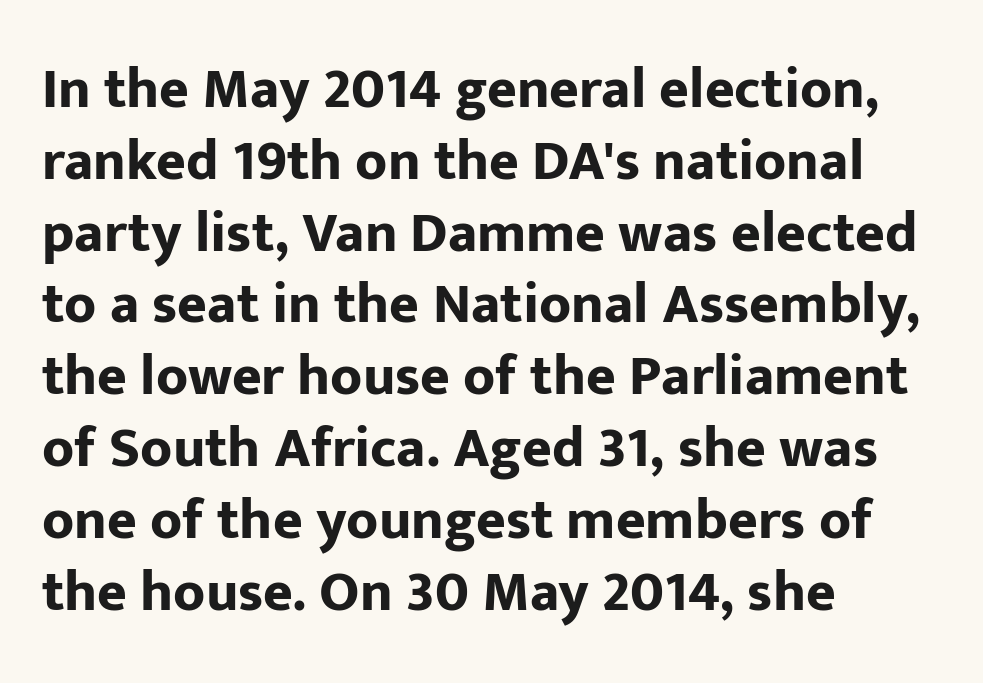
{"serif": "no", "italic": "no", "bold": "yes", "weight": "bold", "width": "normal", "stroke_contrast": "low", "x_height": "medium", "monospaced": "no", "underline": "no", "align": "left", "line_spacing": "normal", "line_spacing_ratio": 1.26, "letter_spacing": "normal", "letter_spacing_em": 0.0, "glyph_px": 57}
